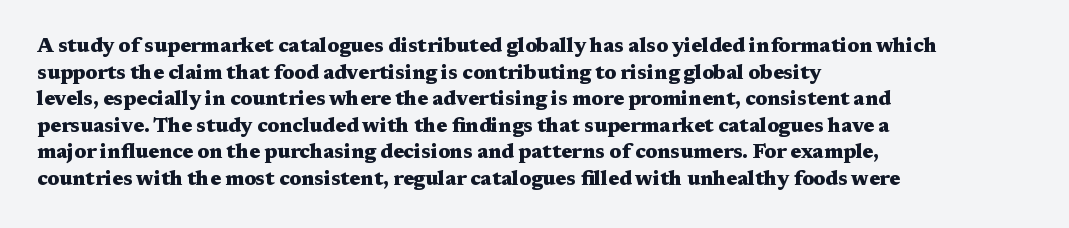
{"italic": "no", "bold": "yes", "underline": "no", "align": "left", "line_spacing": "normal", "line_spacing_ratio": 1.33, "letter_spacing": "normal", "letter_spacing_em": 0.0, "glyph_px": 20}
